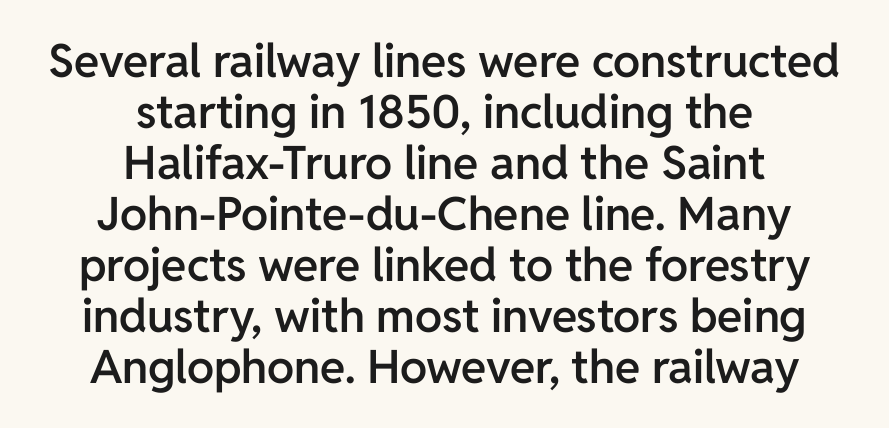
In CSS terms this would be text-align: center. The foot of each line stays bare and open. Letter spacing: default. This sample has the flowing, uneven cadence of proportional lettering. Are there feet on the stems? There aren't — it's a sans. Designer's note — italics off, roman on.
